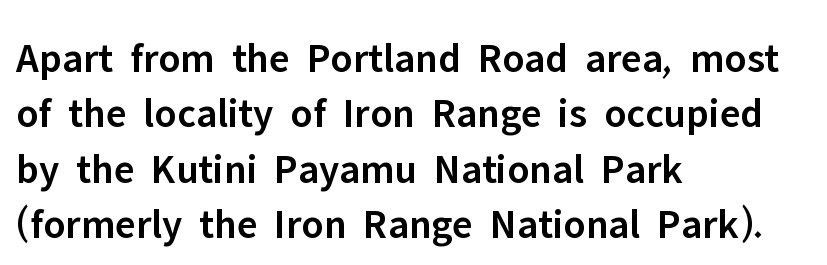
Q: Is the text bold? A: Semi-bold.
Q: Is the text italic (slanted)? A: No, it is upright.
Q: Is the typeface a serif or a sans-serif typeface? A: Sans-serif.
Q: Is the text underlined? A: No.
Q: How is the paragraph aligned? A: Left-aligned.
Q: Is the spacing between letters normal or unusually wide? A: Normal.
Q: Is the spacing between lines tight, normal or loose? A: Normal.
Q: Width (condensed, normal, or wide)? A: Normal.
Q: Stroke contrast? A: Low.
Q: x-height? A: Medium.
Q: Monospaced? A: No.
